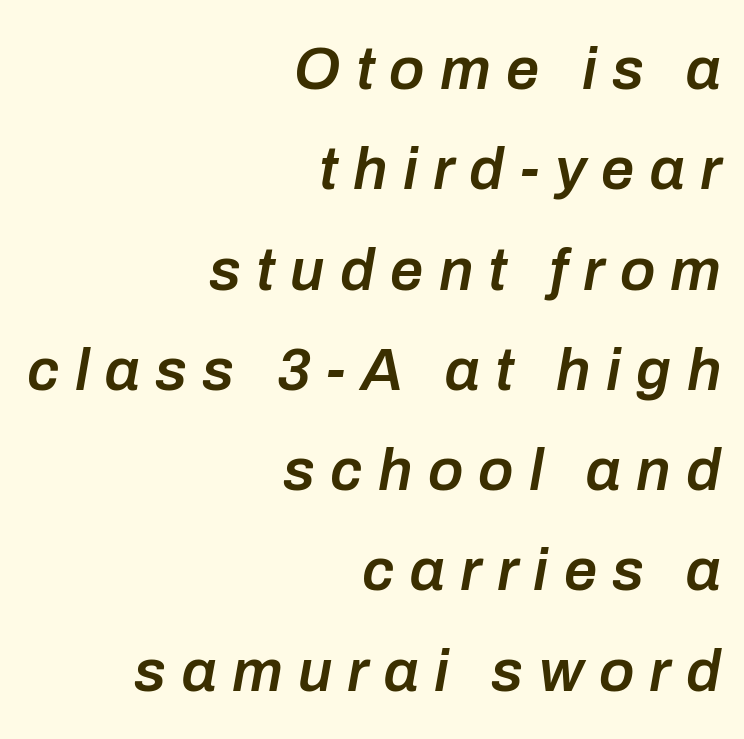
{"italic": "yes", "lean": "right", "slant_degrees": 10, "bold": "semi", "weight": "semibold", "width": "normal", "stroke_contrast": "low", "x_height": "medium", "monospaced": "no", "underline": "no", "align": "right", "line_spacing": "normal", "line_spacing_ratio": 1.7, "letter_spacing": "wide", "letter_spacing_em": 0.26, "glyph_px": 59}
